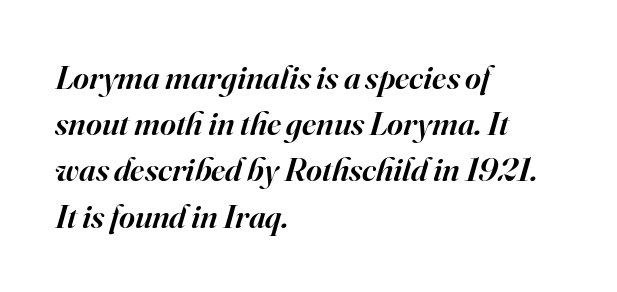
Q: Is the text bold? A: Semi-bold.
Q: Is the text italic (slanted)? A: Yes, it leans right by about 16 degrees.
Q: Is the typeface a serif or a sans-serif typeface? A: Serif.
Q: Is the text underlined? A: No.
Q: How is the paragraph aligned? A: Left-aligned.
Q: Is the spacing between letters normal or unusually wide? A: Normal.
Q: Is the spacing between lines tight, normal or loose? A: Normal.
Q: Width (condensed, normal, or wide)? A: Normal.
Q: Stroke contrast? A: High.
Q: x-height? A: Small.
Q: Monospaced? A: No.
